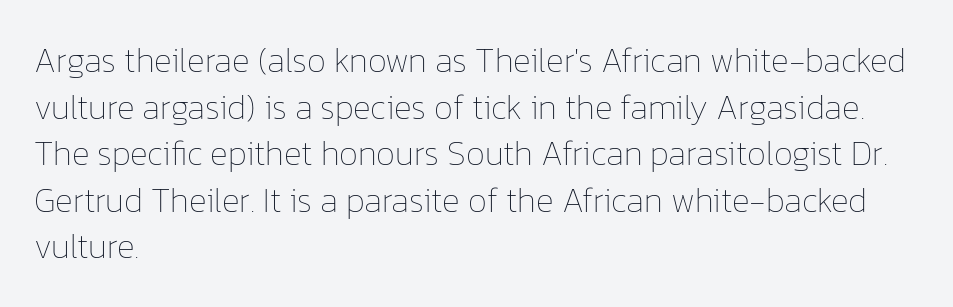
The image shows 34 px thin type, upright; set left-aligned, normal line spacing (1.37x), normal letter spacing, not underlined; low stroke contrast and a medium x-height.
